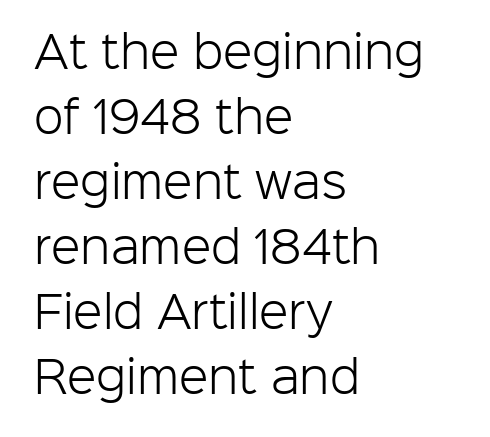
Q: Is the text bold? A: No.
Q: Is the text italic (slanted)? A: No, it is upright.
Q: Is the typeface a serif or a sans-serif typeface? A: Sans-serif.
Q: Is the text underlined? A: No.
Q: How is the paragraph aligned? A: Left-aligned.
Q: Is the spacing between letters normal or unusually wide? A: Normal.
Q: Is the spacing between lines tight, normal or loose? A: Normal.
Q: Width (condensed, normal, or wide)? A: Normal.
Q: Stroke contrast? A: Low.
Q: x-height? A: Medium.
Q: Monospaced? A: No.
